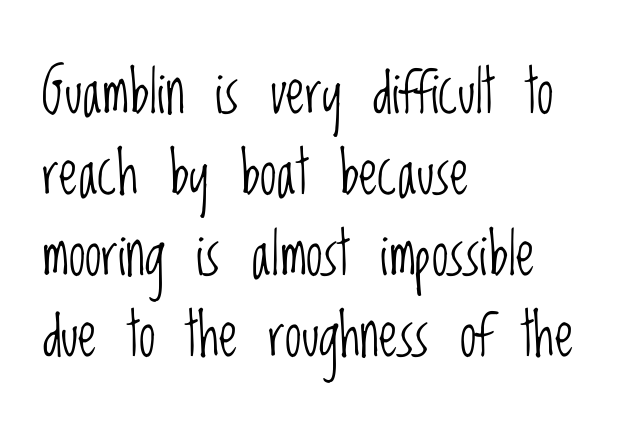
Vertical spacing — default. Looks like regular typesetting: each glyph gets only the width it needs. Which margin do the lines hug? The left one — the right edge is uneven. No extra tracking has been applied to these lines. No chunkiness to these letters — they're not bold. Is there any slant? The stems are plumb.
